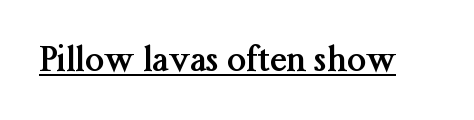
The glyphs have the mass of a bold cut. The font's upright variant was chosen for this text. No extra tracking has been applied to these lines. Is there an underline? Yes — a line sits under the letters.
